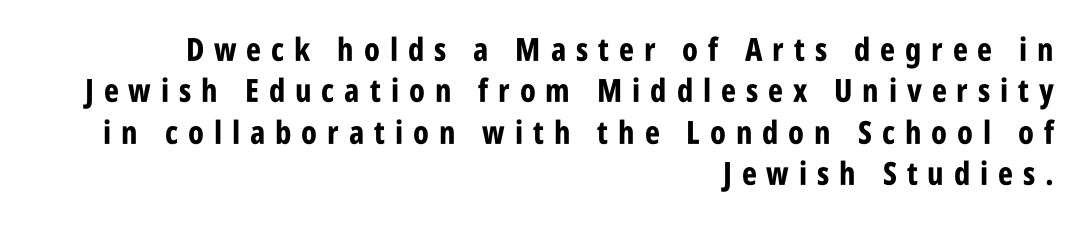
{"serif": "no", "italic": "no", "bold": "yes", "weight": "bold", "width": "condensed", "stroke_contrast": "low", "x_height": "large", "monospaced": "no", "underline": "no", "align": "right", "line_spacing": "normal", "line_spacing_ratio": 1.29, "letter_spacing": "wide", "letter_spacing_em": 0.31, "glyph_px": 32}
